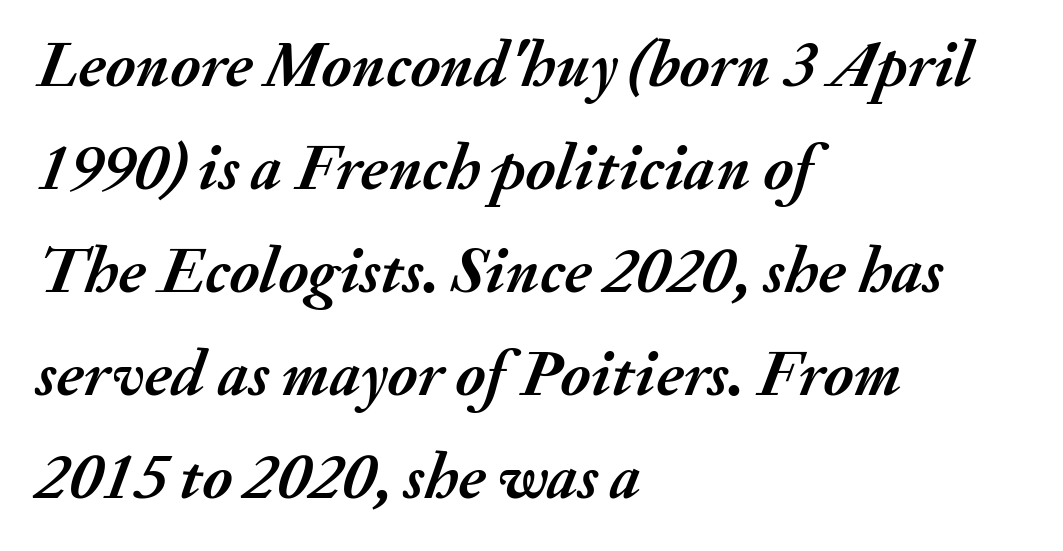
The image shows 66 px semibold type, italic (leaning right); set left-aligned, normal line spacing (1.56x), normal letter spacing, not underlined; medium stroke contrast and a small x-height.
